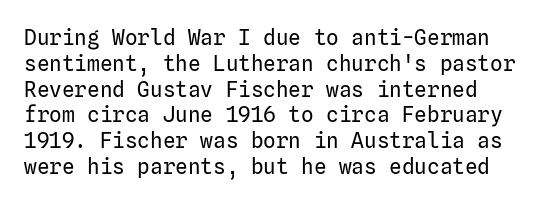
The image shows 21 px text type, upright; set line spacing 1.23x, normal letter spacing, not underlined.
